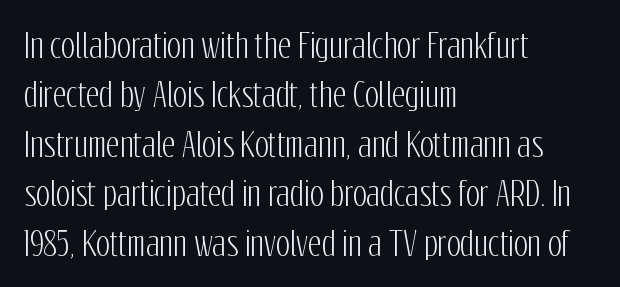
{"serif": "no", "italic": "no", "width": "condensed", "stroke_contrast": "low", "x_height": "medium", "monospaced": "no", "underline": "no", "align": "left", "line_spacing": "normal", "line_spacing_ratio": 1.5, "letter_spacing": "normal", "letter_spacing_em": 0.0, "glyph_px": 33}
